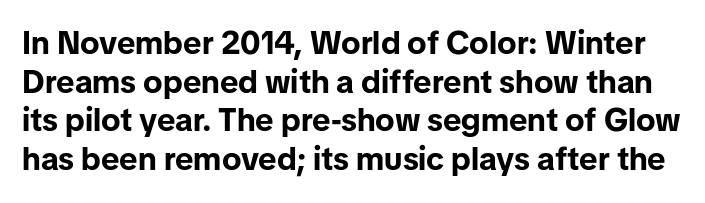
{"serif": "no", "italic": "no", "bold": "yes", "weight": "bold", "width": "normal", "stroke_contrast": "low", "x_height": "medium", "monospaced": "no", "underline": "no", "line_spacing_ratio": 1.21, "letter_spacing": "normal", "letter_spacing_em": 0.0, "glyph_px": 32}
